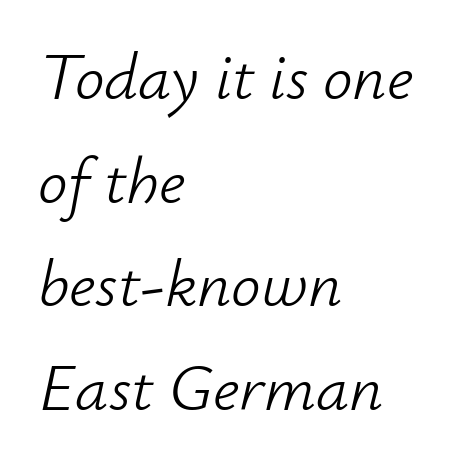
{"italic": "yes", "lean": "right", "slant_degrees": 12, "bold": "no", "weight": "light", "width": "normal", "stroke_contrast": "low", "x_height": "small", "monospaced": "no", "underline": "no", "align": "left", "line_spacing": "normal", "line_spacing_ratio": 1.57, "letter_spacing": "normal", "letter_spacing_em": 0.0, "glyph_px": 66}
